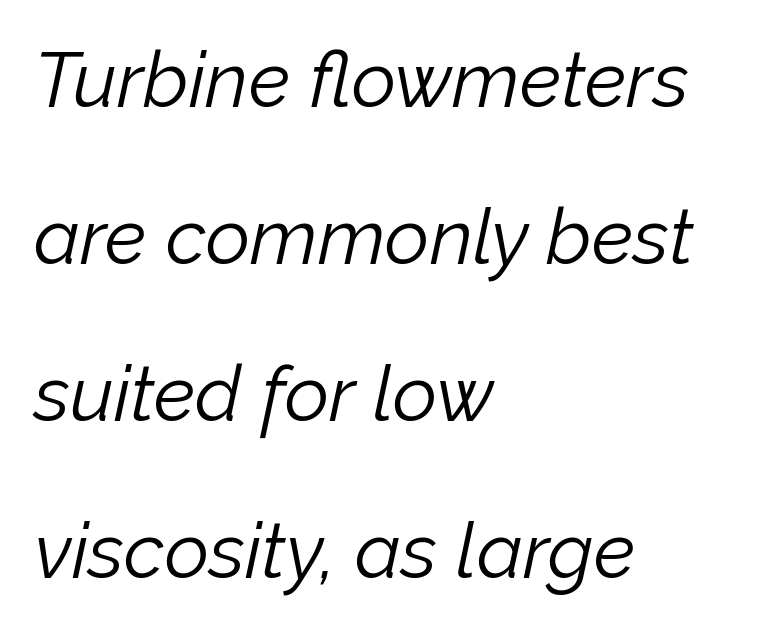
Q: Is the text bold? A: No.
Q: Is the text italic (slanted)? A: Yes, it leans right by about 12 degrees.
Q: Is the text underlined? A: No.
Q: How is the paragraph aligned? A: Left-aligned.
Q: Is the spacing between letters normal or unusually wide? A: Normal.
Q: Is the spacing between lines tight, normal or loose? A: Loose.
Q: Width (condensed, normal, or wide)? A: Normal.
Q: Stroke contrast? A: Low.
Q: x-height? A: Medium.
Q: Monospaced? A: No.
